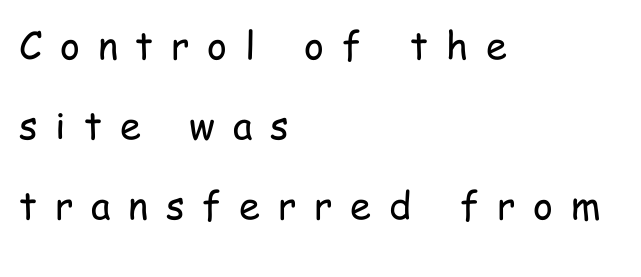
{"serif": "no", "italic": "no", "bold": "no", "weight": "regular", "width": "condensed", "stroke_contrast": "low", "x_height": "medium", "monospaced": "no", "underline": "no", "align": "left", "line_spacing": "loose", "line_spacing_ratio": 2.1, "letter_spacing": "wide", "letter_spacing_em": 0.47, "glyph_px": 38}
